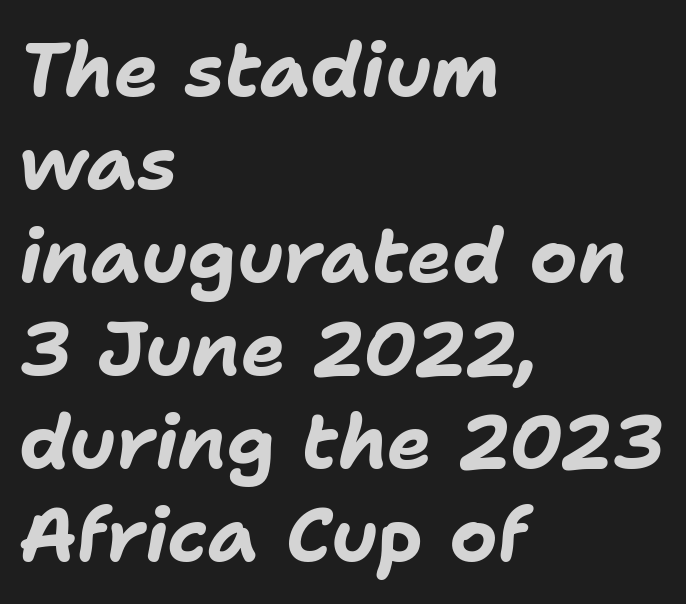
Q: Is the text bold? A: Yes.
Q: Is the text italic (slanted)? A: Yes, it leans right by about 11 degrees.
Q: Is the text underlined? A: No.
Q: How is the paragraph aligned? A: Left-aligned.
Q: Is the spacing between letters normal or unusually wide? A: Normal.
Q: Width (condensed, normal, or wide)? A: Normal.
Q: Stroke contrast? A: Low.
Q: x-height? A: Medium.
Q: Monospaced? A: No.
